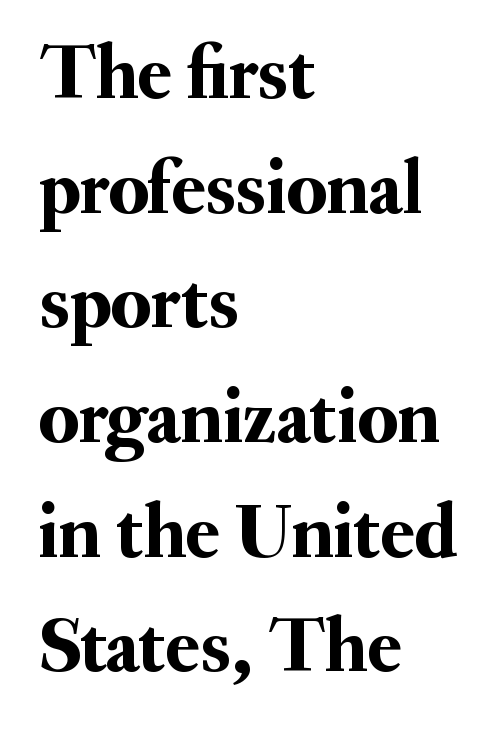
{"serif": "yes", "italic": "no", "width": "normal", "stroke_contrast": "medium", "x_height": "small", "monospaced": "no", "underline": "no", "align": "left", "line_spacing": "normal", "line_spacing_ratio": 1.47, "letter_spacing": "normal", "letter_spacing_em": 0.0, "glyph_px": 78}
